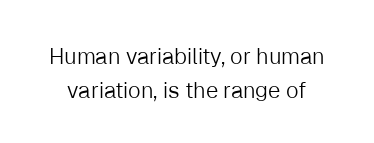
{"italic": "no", "bold": "no", "underline": "no", "line_spacing": "normal", "line_spacing_ratio": 1.53, "letter_spacing": "normal", "letter_spacing_em": 0.0, "glyph_px": 22}
